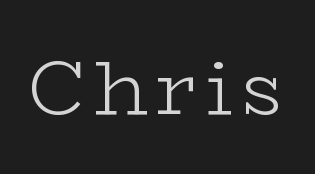
The image shows 77 px light, wide serif type, upright; set not underlined; low stroke contrast and a medium x-height.
